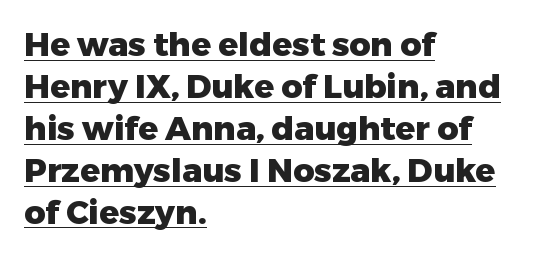
{"serif": "no", "italic": "no", "bold": "yes", "weight": "heavy", "width": "normal", "stroke_contrast": "low", "x_height": "medium", "monospaced": "no", "underline": "yes", "align": "left", "line_spacing": "normal", "line_spacing_ratio": 1.27, "letter_spacing": "normal", "letter_spacing_em": 0.0, "glyph_px": 33}
